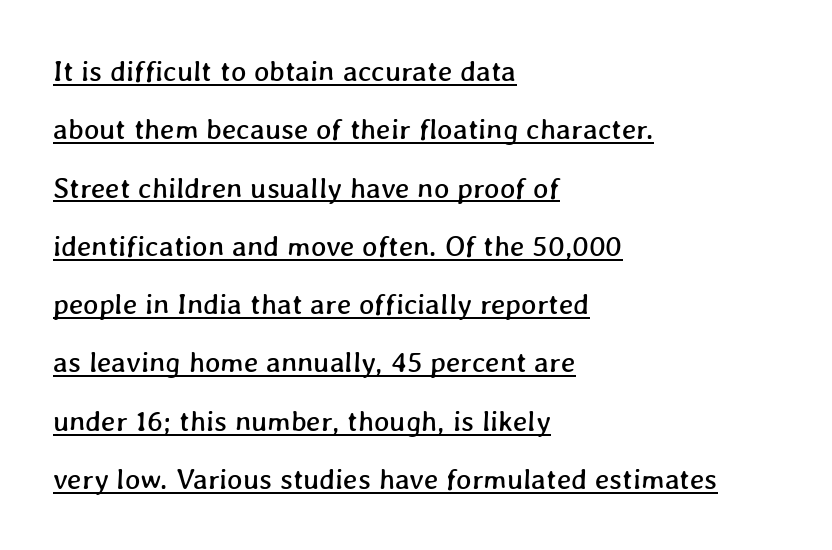
The image shows 29 px text type; set left-aligned, loose line spacing (2.01x), normal letter spacing, underlined; low stroke contrast and a medium x-height.
